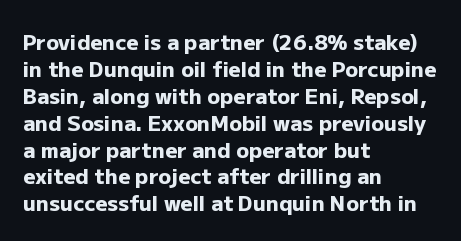
Which margin do the lines hug? The left one — the right edge is uneven. The foot of each line stays bare and open. Strokes here are thick enough to call this a true bold. Does the lettering tilt? It doesn't — this is upright. You could call the tracking neutral — neither tight nor loose. Interline gaps are of average width in this sample.
